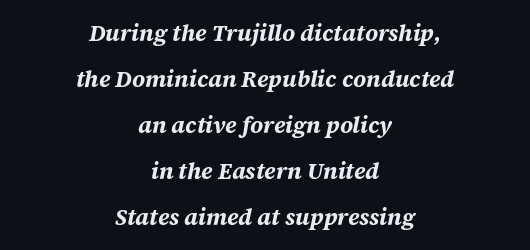
The space between consecutive lines is lavish. Set as a true bold cut, around the 700 mark. Each row of text sits above clean, open space. How are the letters spaced? Ordinarily, with no added tracking. Reading down the block, each line starts at a different indent, mirrored at its end.
